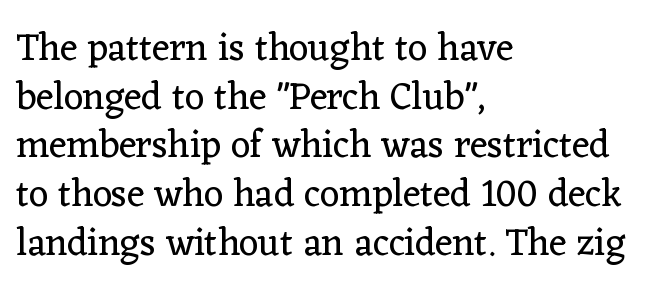
The image shows 38 px regular-weight serif type, upright; set left-aligned, normal line spacing (1.28x), normal letter spacing, not underlined; low stroke contrast and a medium x-height.
